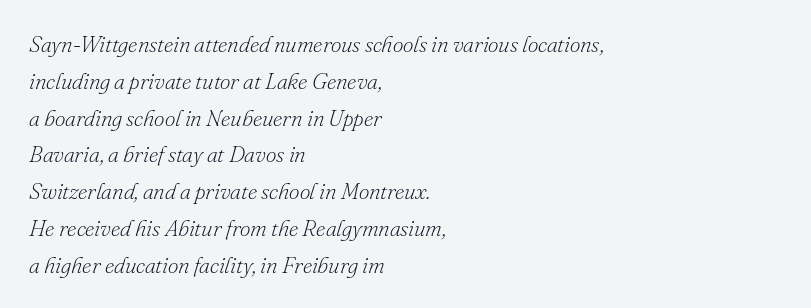
Q: Is the text bold? A: No.
Q: Is the text italic (slanted)? A: Yes, it leans right by about 16 degrees.
Q: Is the text underlined? A: No.
Q: How is the paragraph aligned? A: Left-aligned.
Q: Is the spacing between letters normal or unusually wide? A: Normal.
Q: Is the spacing between lines tight, normal or loose? A: Normal.
